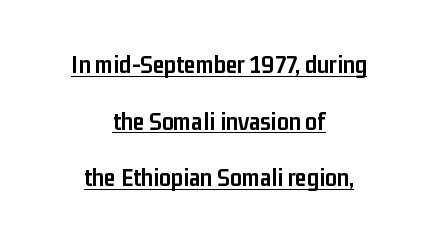
The image shows 26 px bold type, upright; set centered, loose line spacing (2.18x), normal letter spacing, underlined.
